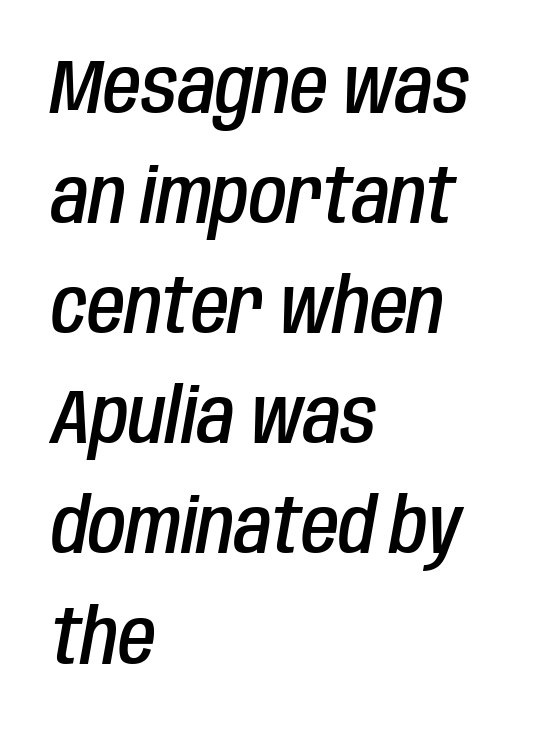
The face used here is a semibold: visibly heavier than regular, lighter than bold. The line texture is even and compact thanks to regular tracking. Plain, unruled lines of type. The face used here is proportionally spaced, like ordinary book or web type.
